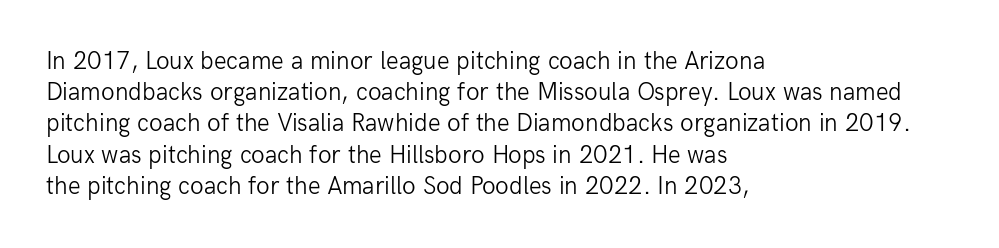
The image shows 25 px text type, upright; set left-aligned, normal line spacing (1.25x), normal letter spacing, not underlined.
